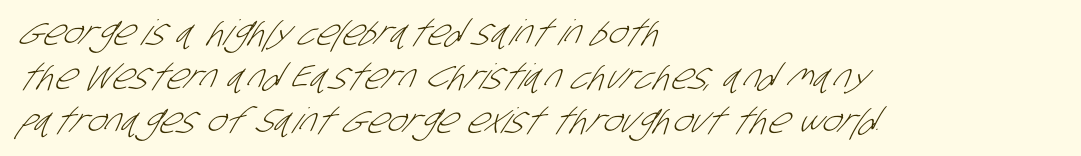
Q: Is the text bold? A: No.
Q: Is the typeface a serif or a sans-serif typeface? A: Sans-serif.
Q: Is the text underlined? A: No.
Q: How is the paragraph aligned? A: Left-aligned.
Q: Is the spacing between letters normal or unusually wide? A: Normal.
Q: Is the spacing between lines tight, normal or loose? A: Normal.
Q: Width (condensed, normal, or wide)? A: Condensed.
Q: Stroke contrast? A: Low.
Q: x-height? A: Large.
Q: Monospaced? A: No.
